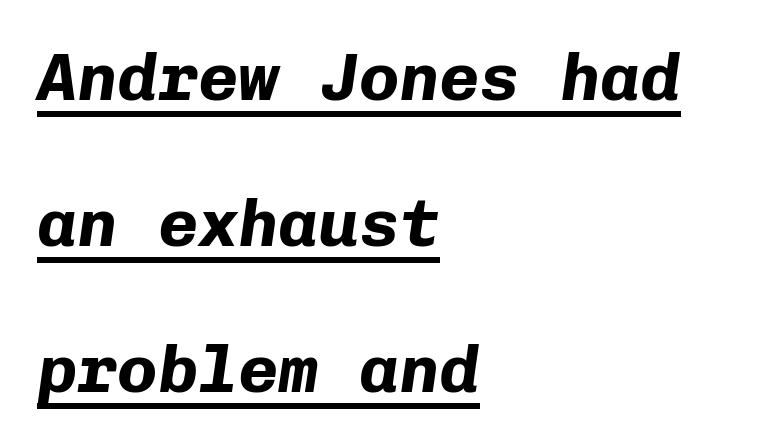
Q: Is the text bold? A: Yes.
Q: Is the text italic (slanted)? A: Yes, it leans right by about 8 degrees.
Q: Is the text underlined? A: Yes.
Q: How is the paragraph aligned? A: Left-aligned.
Q: Is the spacing between letters normal or unusually wide? A: Normal.
Q: Is the spacing between lines tight, normal or loose? A: Loose.
Q: Width (condensed, normal, or wide)? A: Normal.
Q: Stroke contrast? A: Low.
Q: x-height? A: Medium.
Q: Monospaced? A: Yes.
